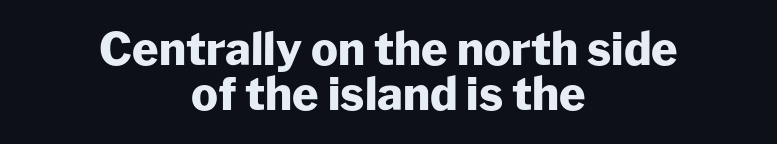
{"serif": "no", "italic": "no", "bold": "yes", "weight": "heavy", "width": "normal", "stroke_contrast": "low", "x_height": "medium", "monospaced": "no", "underline": "no", "align": "center", "line_spacing": "tight", "line_spacing_ratio": 0.99, "letter_spacing": "normal", "letter_spacing_em": 0.0, "glyph_px": 45}
